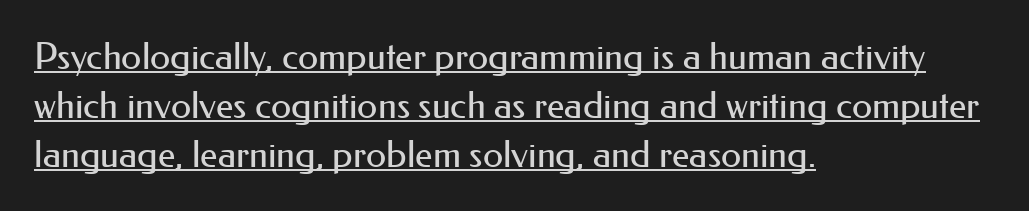
In designer terms, the underline attribute is active on this setting. Designer's note — italics off, roman on. The characters display no serif detailing; their extremities are plain. What's the leading like? Ordinary, nothing unusual.
